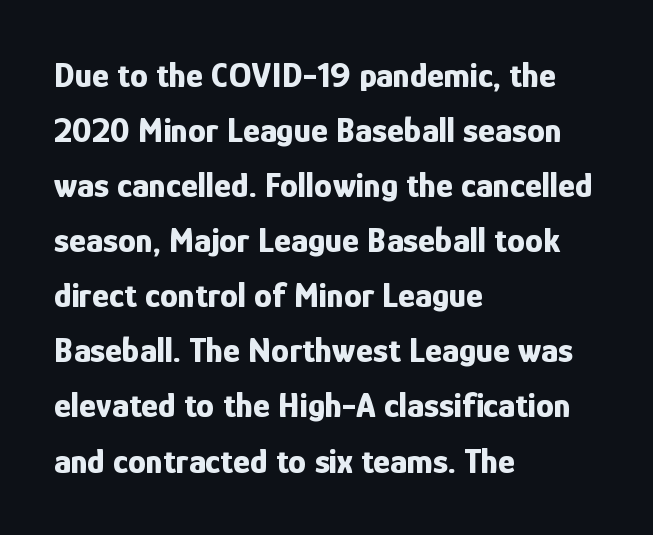
The image shows 36 px bold, condensed sans-serif type, upright; set left-aligned, normal line spacing (1.53x), normal letter spacing, not underlined; low stroke contrast and a medium x-height.
